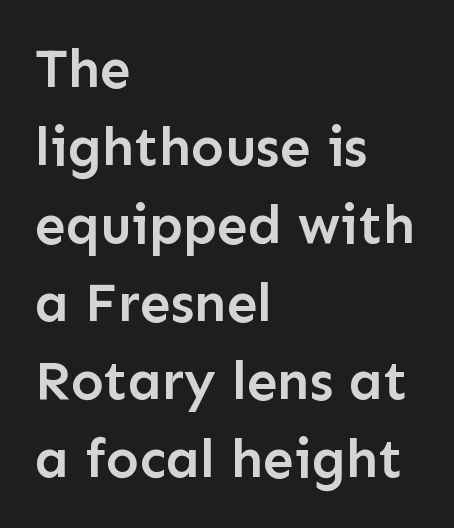
Q: Is the text bold? A: Semi-bold.
Q: Is the text italic (slanted)? A: No, it is upright.
Q: Is the typeface a serif or a sans-serif typeface? A: Sans-serif.
Q: Is the text underlined? A: No.
Q: How is the paragraph aligned? A: Left-aligned.
Q: Is the spacing between letters normal or unusually wide? A: Normal.
Q: Is the spacing between lines tight, normal or loose? A: Normal.
Q: Width (condensed, normal, or wide)? A: Normal.
Q: Stroke contrast? A: Low.
Q: x-height? A: Medium.
Q: Monospaced? A: No.
